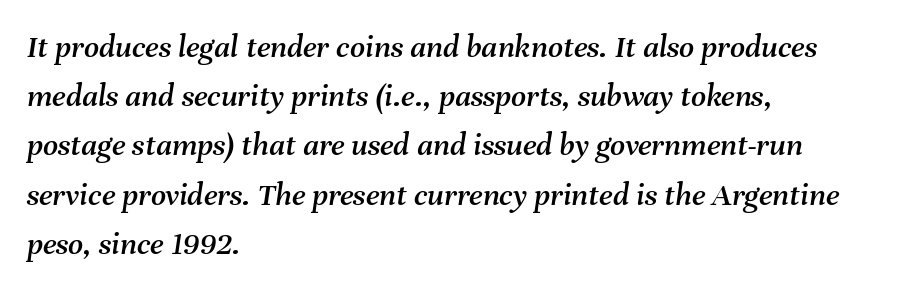
The image shows 33 px text type, italic (leaning right); set left-aligned, normal line spacing (1.49x), normal letter spacing, not underlined; medium stroke contrast and a medium x-height.
